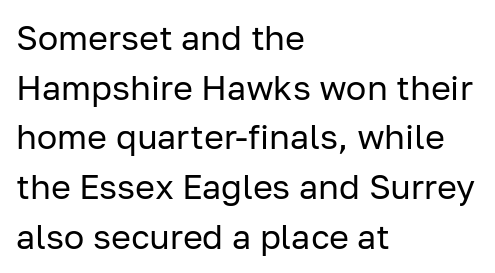
{"serif": "no", "italic": "no", "bold": "no", "weight": "regular", "width": "normal", "stroke_contrast": "low", "x_height": "medium", "monospaced": "no", "underline": "no", "align": "left", "line_spacing": "normal", "line_spacing_ratio": 1.46, "letter_spacing": "normal", "letter_spacing_em": 0.0, "glyph_px": 34}
